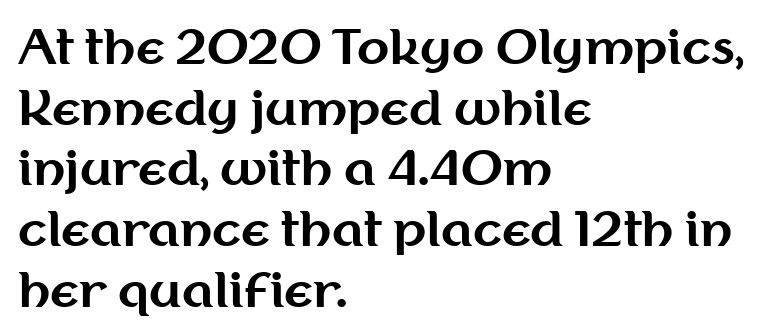
Proportional: the letters do not fall into vertical columns. This rendering leaves character spacing at its baseline value. Ascenders rise straight up at ninety degrees. Anything drawn beneath the words? Only blank space. The compositor pushed each line to the left boundary.
